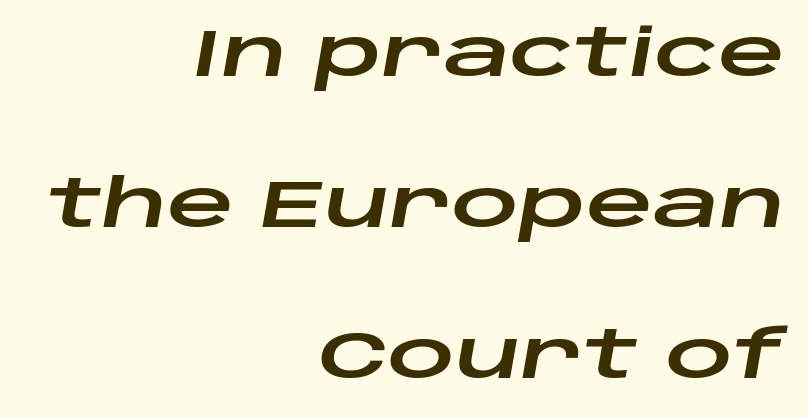
The image shows 66 px wide type, italic (leaning right); set right-aligned, loose line spacing (2.29x), normal letter spacing, not underlined; low stroke contrast and a large x-height.
